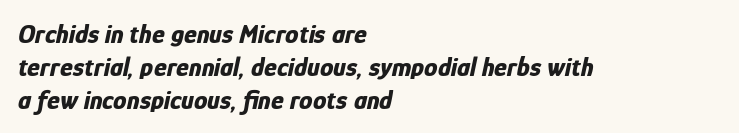
The image shows 27 px bold type, italic (leaning right); set left-aligned, line spacing 1.22x, normal letter spacing, not underlined.
